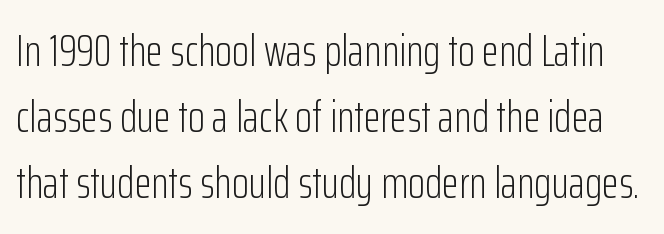
The typeface has the unassuming heft of standard copy or less. Note the varied advance widths — an 'i' is clearly narrower than an 'm'. The rendering shows plain stroke endings on the letterforms — a sans-serif design. Between one letter and the next there's only the usual sliver of space. A normal amount of white space separates one row of letters from the next.
